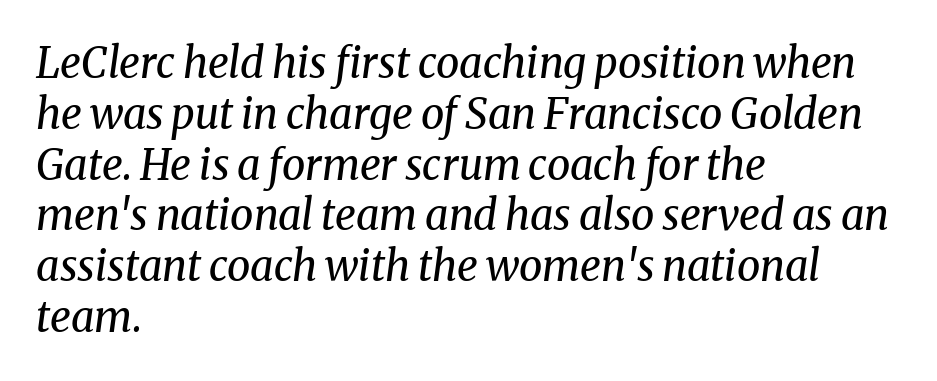
The image shows 42 px regular-weight serif type, italic (leaning right); set left-aligned, line spacing 1.21x, normal letter spacing, not underlined; medium stroke contrast and a medium x-height.
